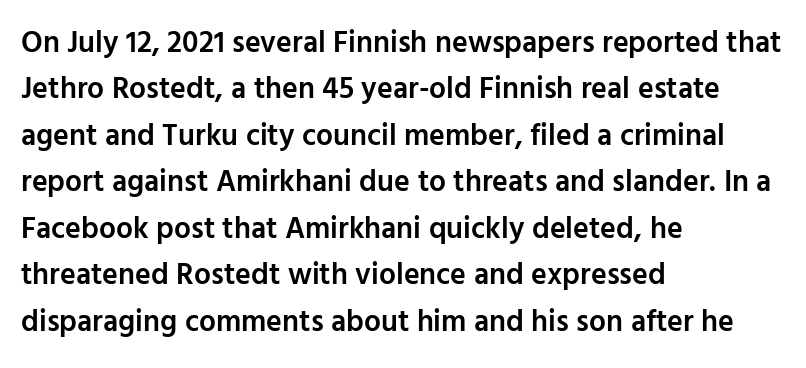
The image shows 30 px semibold sans-serif type, upright; set left-aligned, normal line spacing (1.55x), normal letter spacing, not underlined; low stroke contrast and a medium x-height.
